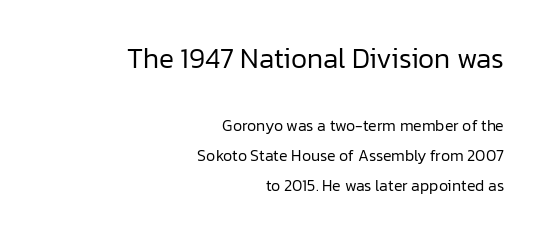
{"serif": "no", "italic": "no", "bold": "no", "weight": "regular", "width": "normal", "stroke_contrast": "low", "x_height": "medium", "monospaced": "no", "underline": "no", "align": "right", "line_spacing": "loose", "line_spacing_ratio": 1.9, "letter_spacing": "normal", "letter_spacing_em": 0.0, "larger_block": "first", "size_ratio": 1.75, "glyph_px": 28}
